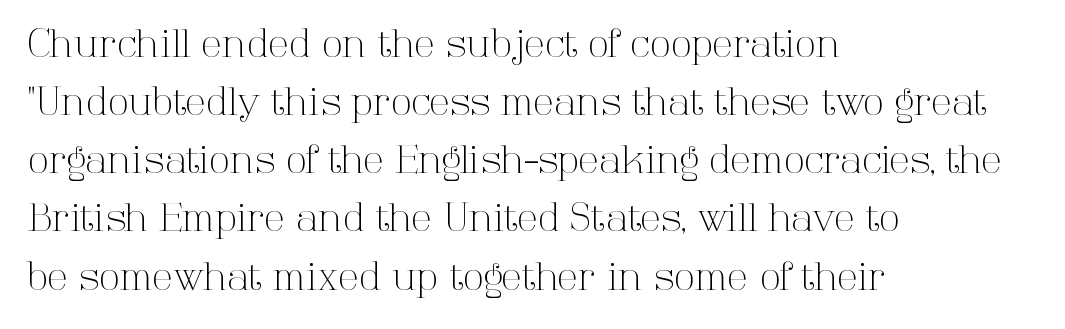
The image shows 38 px light serif type, upright; set left-aligned, normal line spacing (1.53x), normal letter spacing, not underlined; high stroke contrast and a medium x-height.
